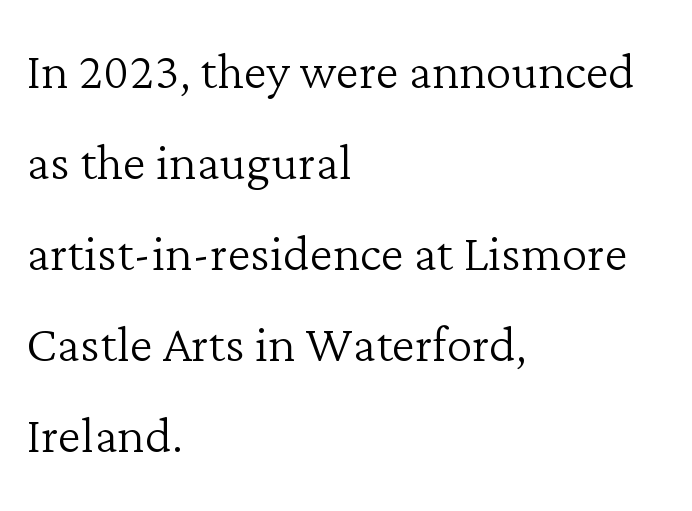
{"serif": "yes", "italic": "no", "bold": "no", "weight": "light", "width": "normal", "stroke_contrast": "low", "x_height": "medium", "monospaced": "no", "underline": "no", "align": "left", "line_spacing": "normal", "line_spacing_ratio": 1.4, "letter_spacing": "normal", "letter_spacing_em": 0.0, "glyph_px": 65}
